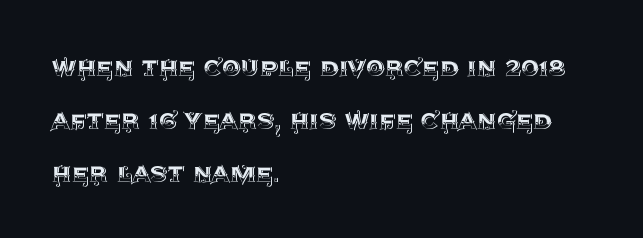
{"italic": "no", "width": "normal", "x_height": "large", "monospaced": "no", "underline": "no", "align": "left", "line_spacing_ratio": 1.76, "letter_spacing": "normal", "letter_spacing_em": 0.0, "glyph_px": 30}
